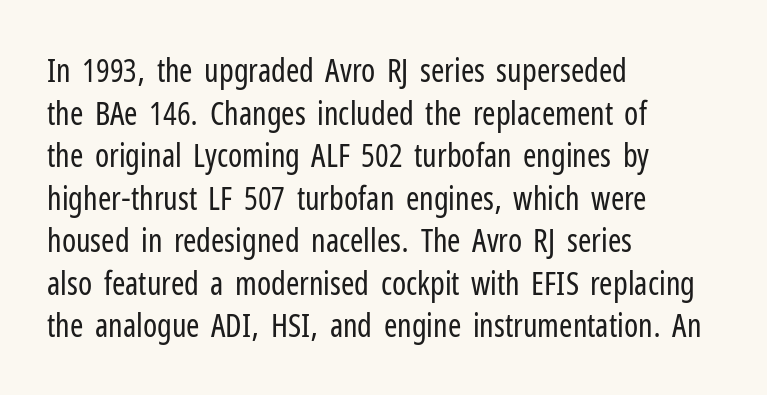
Q: Is the text bold? A: No.
Q: Is the text italic (slanted)? A: No, it is upright.
Q: Is the typeface a serif or a sans-serif typeface? A: Sans-serif.
Q: Is the text underlined? A: No.
Q: How is the paragraph aligned? A: Left-aligned.
Q: Is the spacing between letters normal or unusually wide? A: Normal.
Q: Is the spacing between lines tight, normal or loose? A: Normal.
Q: Width (condensed, normal, or wide)? A: Condensed.
Q: Stroke contrast? A: Low.
Q: x-height? A: Medium.
Q: Monospaced? A: No.
